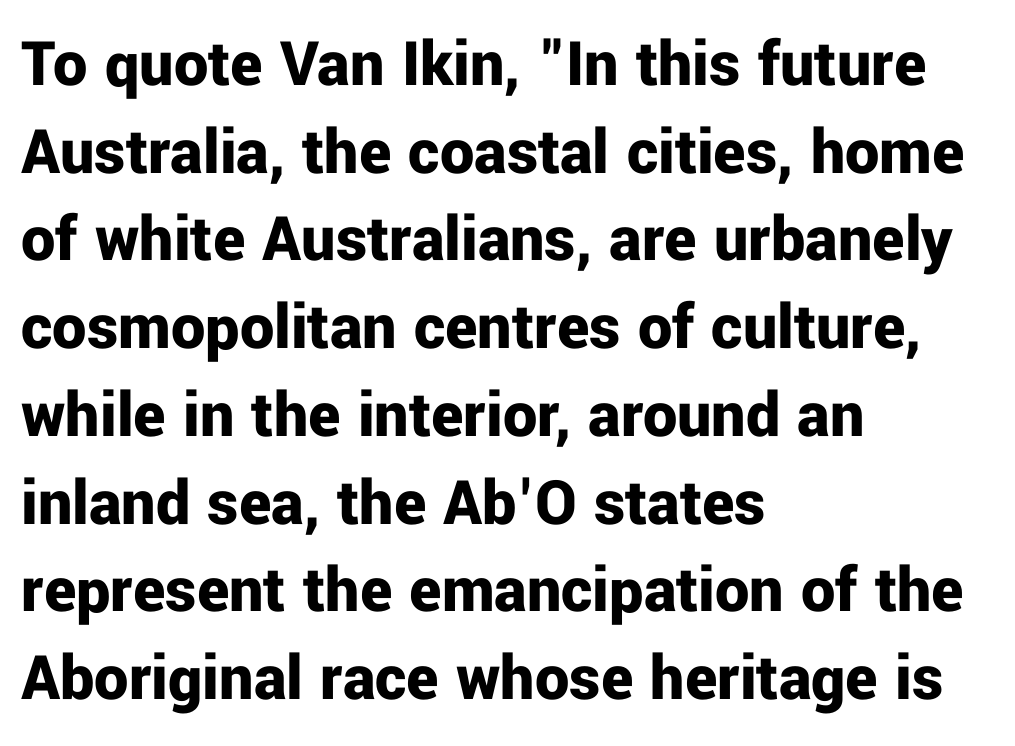
The rendering uses natural spacing where letterforms have individual widths. Observe the absence of serifs on each vertical stroke in this sample. Observe the ordinary spacing: letters are neighbours, not strangers. Clear beneath every line of the passage.
